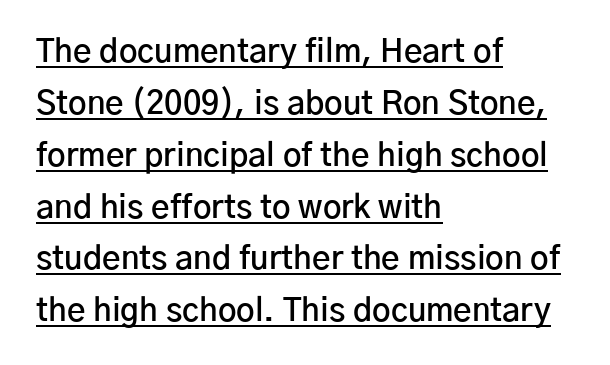
{"serif": "no", "italic": "no", "bold": "semi", "weight": "semibold", "width": "normal", "stroke_contrast": "low", "x_height": "medium", "monospaced": "no", "underline": "yes", "align": "left", "line_spacing": "normal", "line_spacing_ratio": 1.62, "letter_spacing": "normal", "letter_spacing_em": 0.0, "glyph_px": 32}
